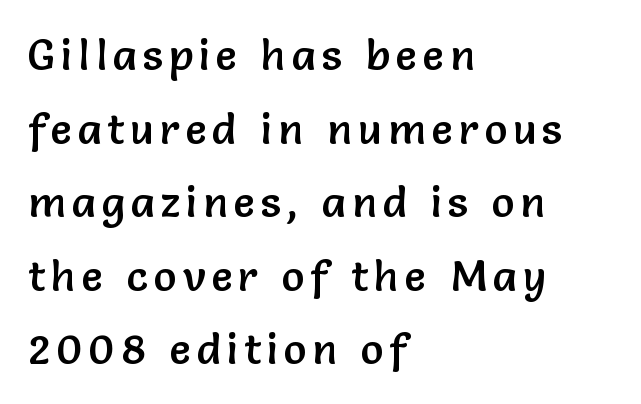
{"serif": "no", "italic": "no", "width": "normal", "stroke_contrast": "low", "x_height": "medium", "monospaced": "no", "underline": "no", "align": "left", "line_spacing_ratio": 1.71, "glyph_px": 43}
